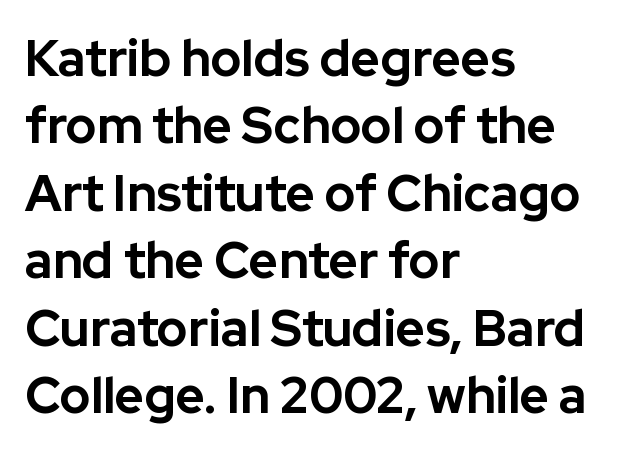
The passage shown is emphatically bold. Spacing between characters is what you'd get straight out of the box. The rendering uses a moderate line-height, typical for paragraphs. Which margin do the lines hug? The left one — the right edge is uneven. Quick note: not italic, upright.
